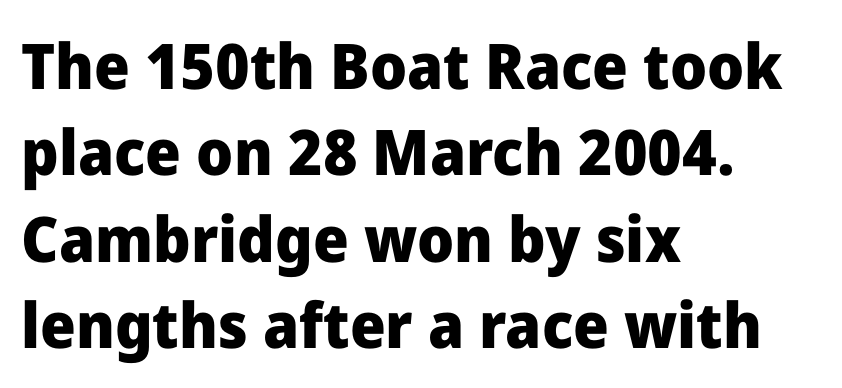
Quick note: underline off. The letters stand upright; this is a roman face. Each letter keeps its own natural width here, so spacing adapts to shape. Evenly set lines give the paragraph a standard silhouette. Observe the ordinary spacing: letters are neighbours, not strangers. The typesetting leans heavy: a genuine bold.
